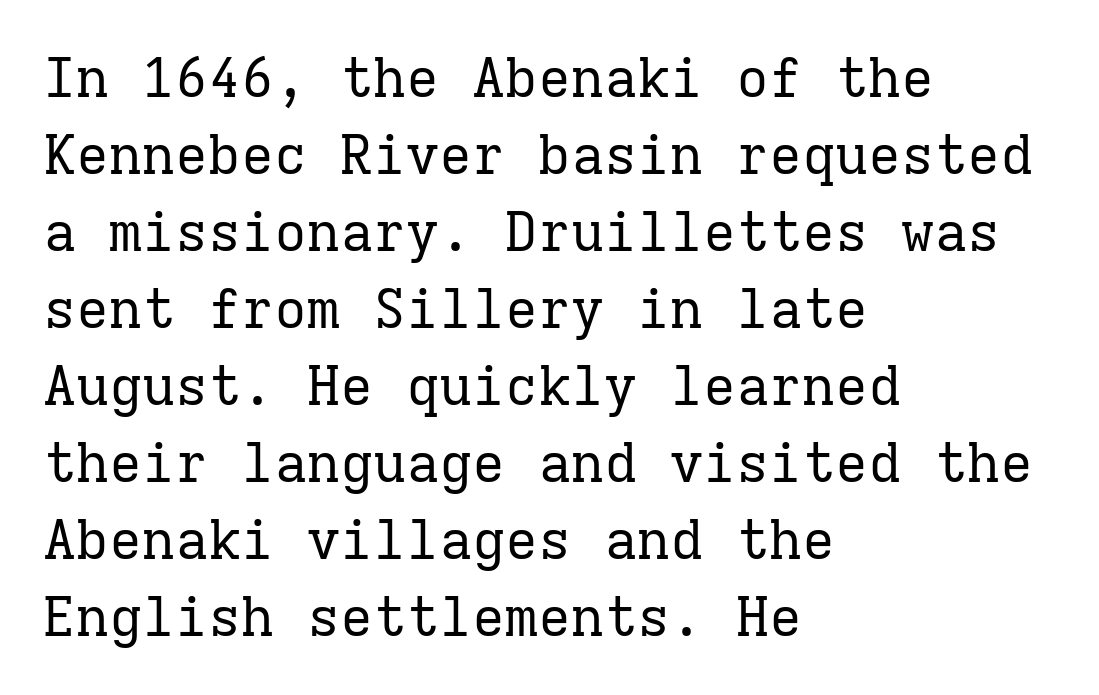
Q: Is the text bold? A: No.
Q: Is the text italic (slanted)? A: No, it is upright.
Q: Is the typeface a serif or a sans-serif typeface? A: Serif.
Q: Is the text underlined? A: No.
Q: How is the paragraph aligned? A: Left-aligned.
Q: Is the spacing between letters normal or unusually wide? A: Normal.
Q: Is the spacing between lines tight, normal or loose? A: Normal.
Q: Width (condensed, normal, or wide)? A: Normal.
Q: Stroke contrast? A: Low.
Q: x-height? A: Medium.
Q: Monospaced? A: Yes.
